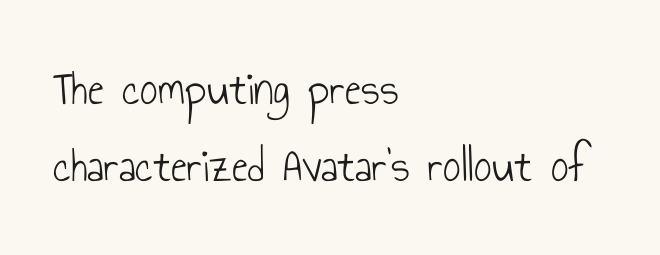
Q: Is the text bold? A: No.
Q: Is the text italic (slanted)? A: No, it is upright.
Q: Is the typeface a serif or a sans-serif typeface? A: Sans-serif.
Q: Is the text underlined? A: No.
Q: How is the paragraph aligned? A: Left-aligned.
Q: Is the spacing between letters normal or unusually wide? A: Normal.
Q: Is the spacing between lines tight, normal or loose? A: Normal.
Q: Width (condensed, normal, or wide)? A: Condensed.
Q: Stroke contrast? A: Low.
Q: x-height? A: Small.
Q: Monospaced? A: No.
